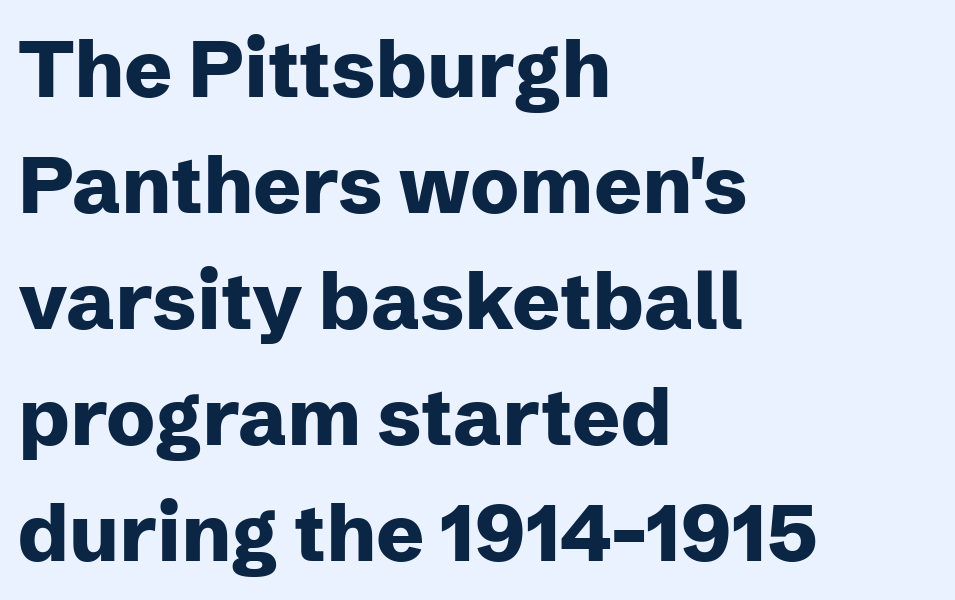
Q: Is the text bold? A: Yes.
Q: Is the text italic (slanted)? A: No, it is upright.
Q: Is the typeface a serif or a sans-serif typeface? A: Sans-serif.
Q: Is the text underlined? A: No.
Q: How is the paragraph aligned? A: Left-aligned.
Q: Is the spacing between letters normal or unusually wide? A: Normal.
Q: Is the spacing between lines tight, normal or loose? A: Normal.
Q: Width (condensed, normal, or wide)? A: Normal.
Q: Stroke contrast? A: Low.
Q: x-height? A: Medium.
Q: Monospaced? A: No.
